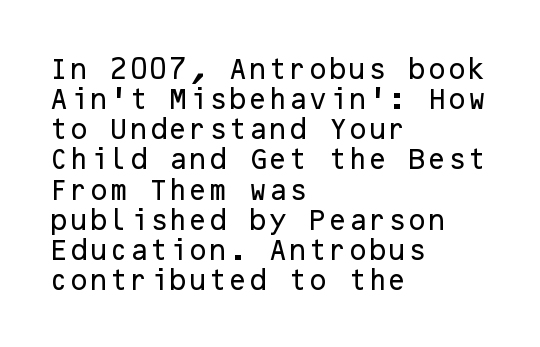
{"italic": "no", "underline": "no", "align": "left", "line_spacing": "normal", "line_spacing_ratio": 1.31, "letter_spacing": "normal", "letter_spacing_em": 0.0, "glyph_px": 23}
